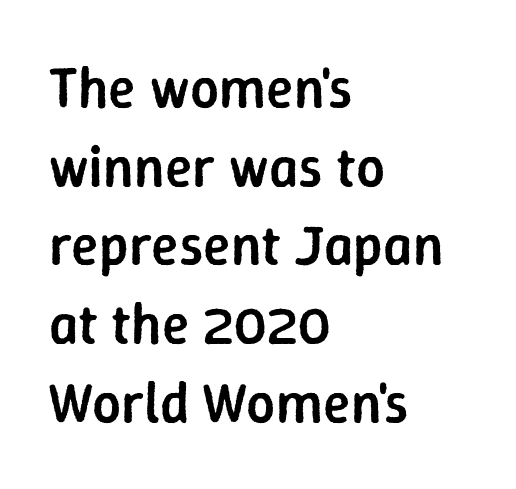
Q: Is the text bold? A: Semi-bold.
Q: Is the text italic (slanted)? A: No, it is upright.
Q: Is the typeface a serif or a sans-serif typeface? A: Sans-serif.
Q: Is the text underlined? A: No.
Q: How is the paragraph aligned? A: Left-aligned.
Q: Is the spacing between letters normal or unusually wide? A: Normal.
Q: Is the spacing between lines tight, normal or loose? A: Normal.
Q: Width (condensed, normal, or wide)? A: Normal.
Q: Stroke contrast? A: Low.
Q: x-height? A: Medium.
Q: Monospaced? A: No.
